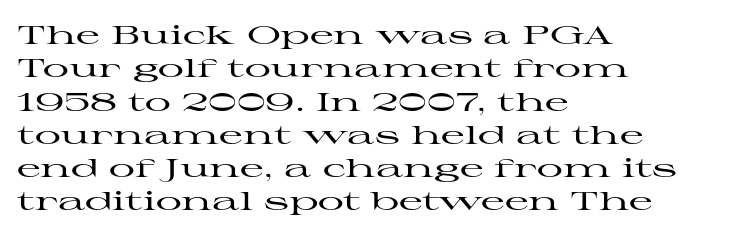
Beneath every word, the page is bare. Evenly set lines give the paragraph a standard silhouette. The compositor pushed each line to the left boundary. Spacing between characters is what you'd get straight out of the box. When letters stand straight like this, we call the style roman or upright.
